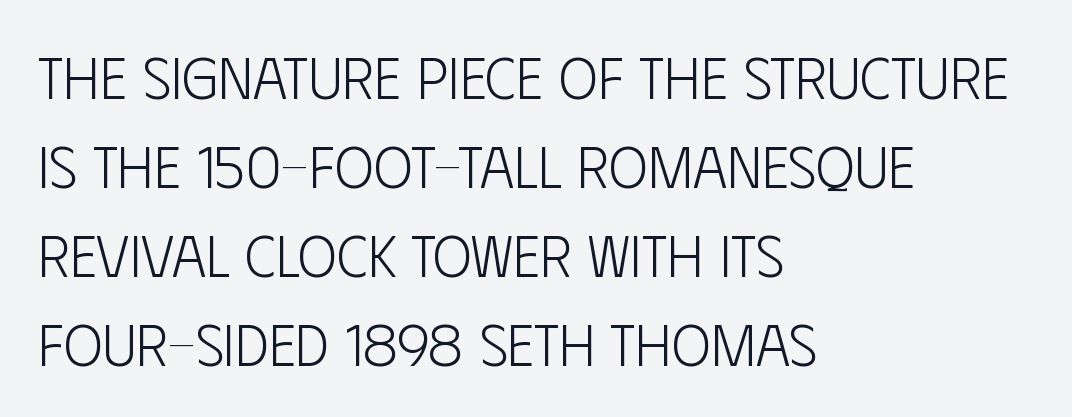
Q: Is the text bold? A: No.
Q: Is the text italic (slanted)? A: No, it is upright.
Q: Is the typeface a serif or a sans-serif typeface? A: Sans-serif.
Q: Is the text underlined? A: No.
Q: How is the paragraph aligned? A: Left-aligned.
Q: Is the spacing between letters normal or unusually wide? A: Normal.
Q: Is the spacing between lines tight, normal or loose? A: Normal.
Q: Width (condensed, normal, or wide)? A: Condensed.
Q: Stroke contrast? A: Low.
Q: x-height? A: Large.
Q: Monospaced? A: No.
